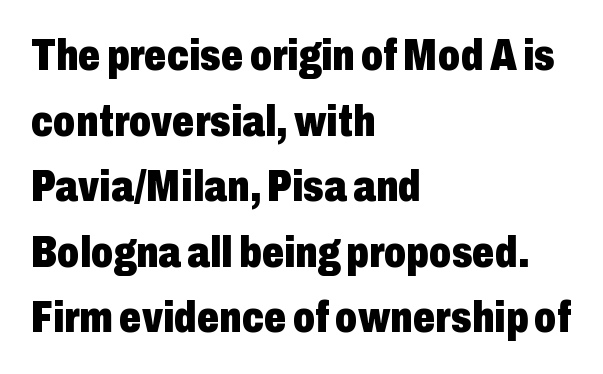
{"serif": "no", "italic": "no", "bold": "yes", "weight": "heavy", "width": "condensed", "stroke_contrast": "low", "x_height": "medium", "monospaced": "no", "underline": "no", "align": "left", "line_spacing": "normal", "line_spacing_ratio": 1.49, "letter_spacing": "normal", "letter_spacing_em": 0.0, "glyph_px": 44}
